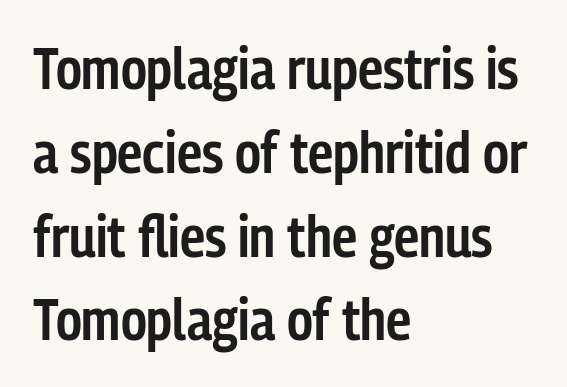
Q: Is the text bold? A: Semi-bold.
Q: Is the text italic (slanted)? A: No, it is upright.
Q: Is the typeface a serif or a sans-serif typeface? A: Sans-serif.
Q: Is the text underlined? A: No.
Q: How is the paragraph aligned? A: Left-aligned.
Q: Is the spacing between letters normal or unusually wide? A: Normal.
Q: Is the spacing between lines tight, normal or loose? A: Normal.
Q: Width (condensed, normal, or wide)? A: Condensed.
Q: Stroke contrast? A: Low.
Q: x-height? A: Medium.
Q: Monospaced? A: No.
